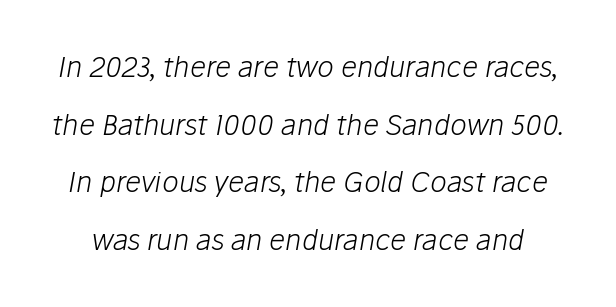
The image shows 28 px light type, italic (leaning right); set loose line spacing (2.06x), normal letter spacing, not underlined; low stroke contrast and a medium x-height.
